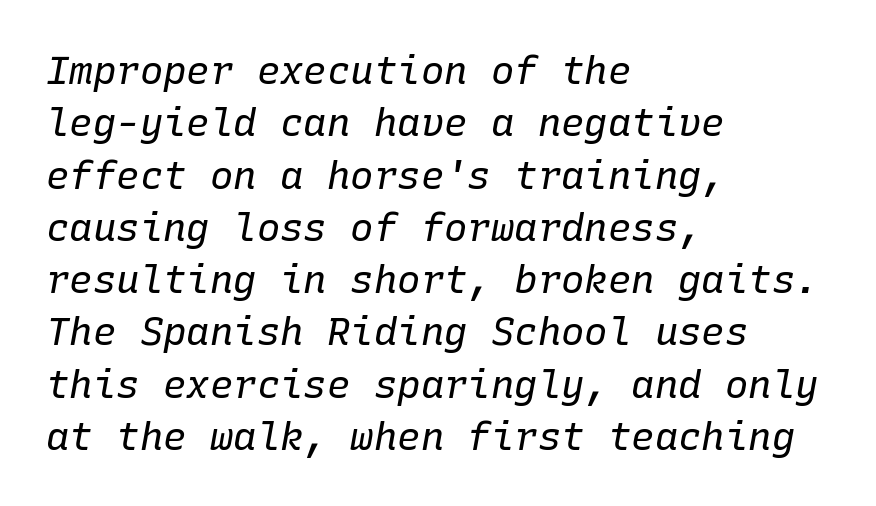
The image shows 39 px regular-weight type, italic (leaning right), monospaced; set left-aligned, normal line spacing (1.34x), normal letter spacing, not underlined; low stroke contrast and a medium x-height.
